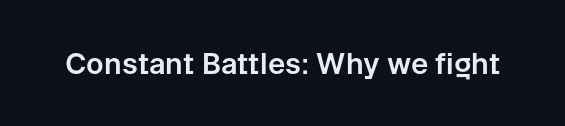
The image shows 29 px sans-serif type, upright; set normal letter spacing, not underlined; low stroke contrast and a medium x-height.
